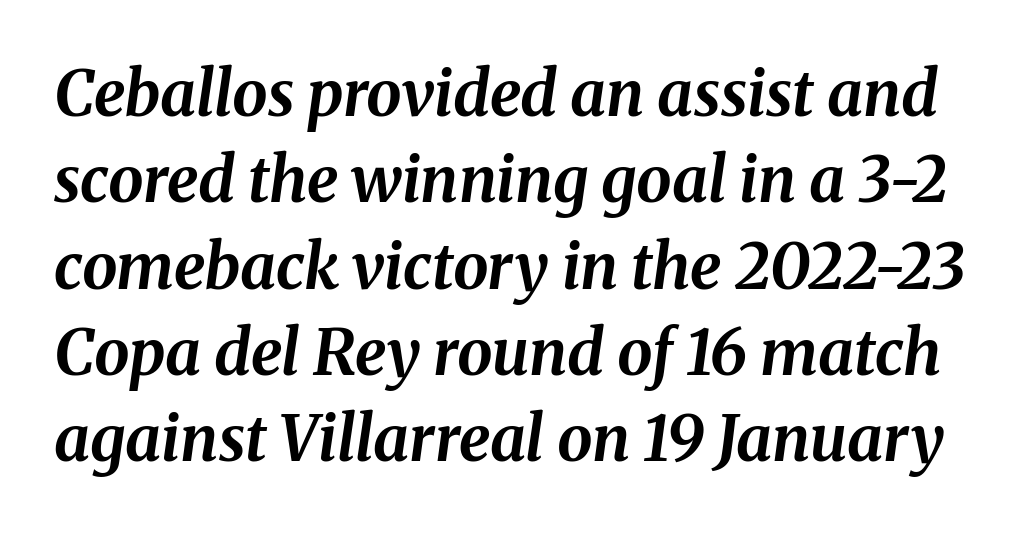
Typographic density is high because the face is bold. Line spacing here is normal. It's the slanting kind of type. Inter-character spacing is left at the font's built-in metrics.
